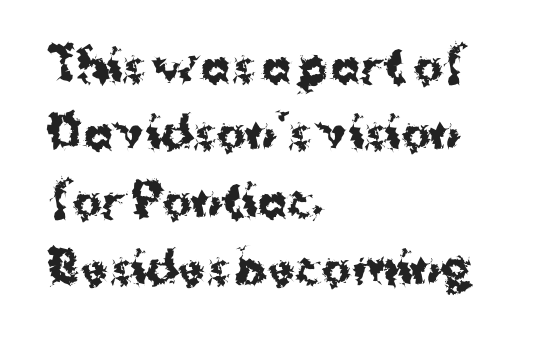
The image shows 44 px bold sans-serif type, upright; set left-aligned, normal line spacing (1.53x), normal letter spacing, not underlined; medium stroke contrast and a medium x-height.
